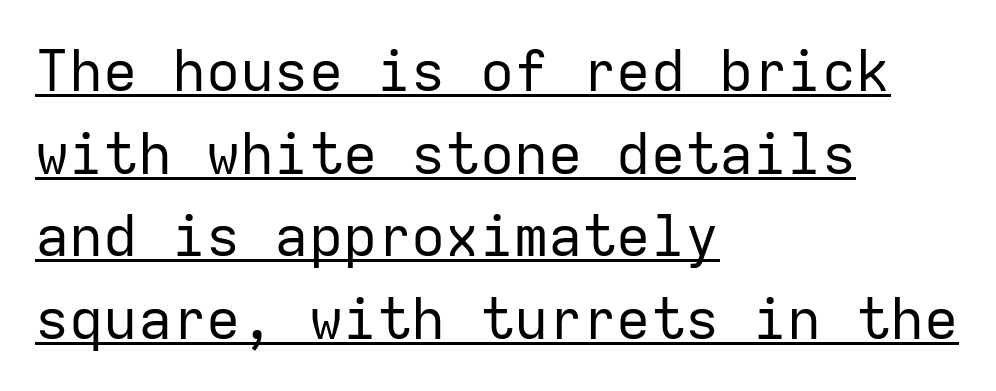
The lines in this sample share a left origin and differ only in where they stop. Do the letters lean? They stand straight. Note the uniform advance width — an 'i' takes as much space as an 'm'. This reads as an unemphasized weight, regular at the heaviest. In designer terms, the underline attribute is active on this setting. The face used here is rendered with its standard letterfit.
